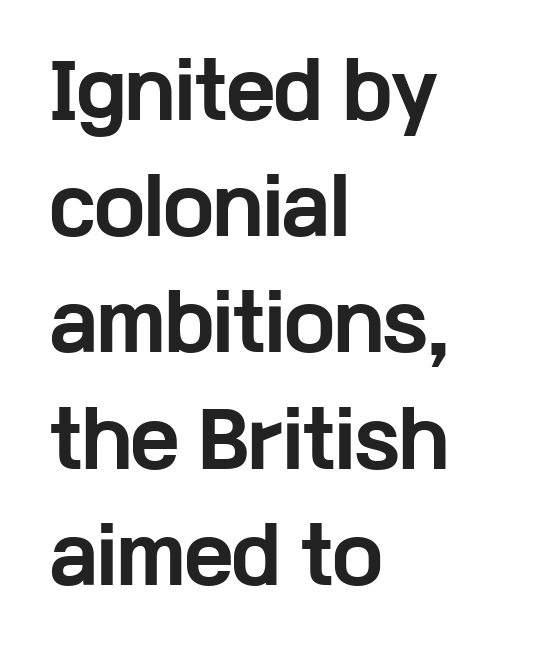
The image shows 74 px bold, wide sans-serif type, upright; set left-aligned, normal line spacing (1.57x), normal letter spacing, not underlined; low stroke contrast and a medium x-height.
